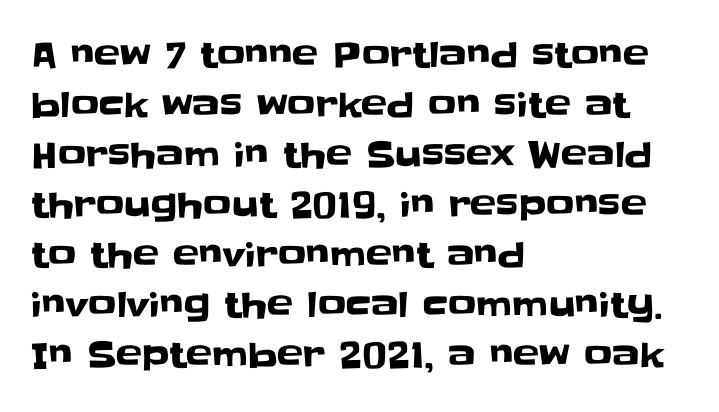
The image shows 35 px sans-serif type, upright; set left-aligned, normal line spacing (1.43x), normal letter spacing, not underlined; low stroke contrast and a large x-height.
